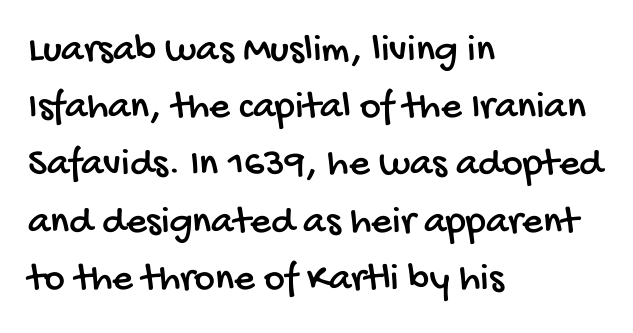
The image shows 40 px condensed sans-serif type; set left-aligned, normal line spacing (1.43x), normal letter spacing, not underlined; low stroke contrast and a large x-height.
